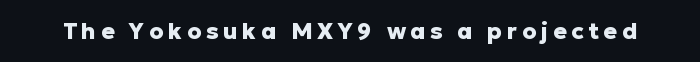
The image shows 23 px bold type, upright; set unusually wide letter spacing (+0.2 em), not underlined.
